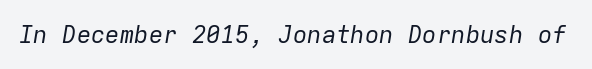
The image shows 24 px text type, italic (leaning right); set normal letter spacing, not underlined.
